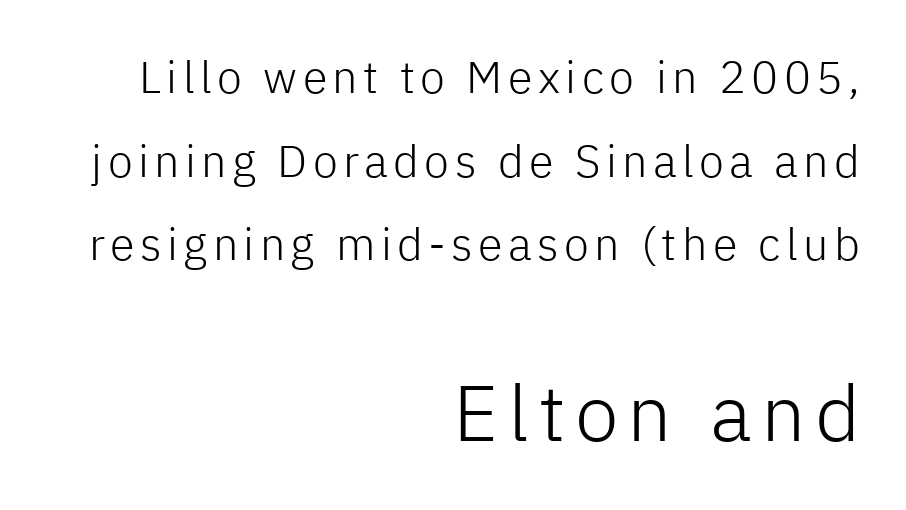
The image shows 79 px light sans-serif type, upright; set right-aligned, line spacing 1.86x, not underlined; the second (bottom) block is 1.76x larger; low stroke contrast and a medium x-height.
